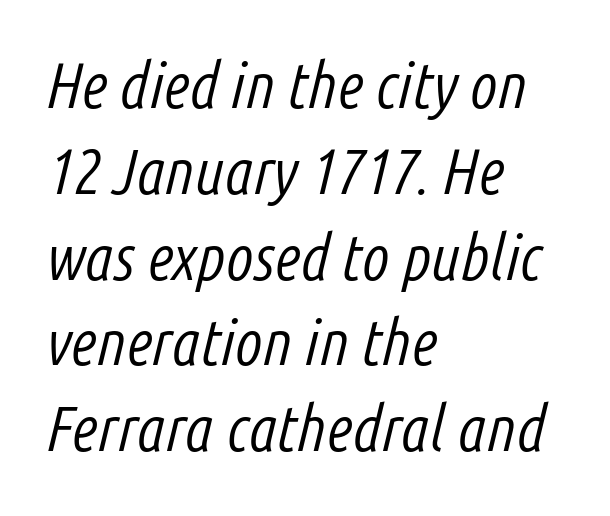
Compared with ordinary roman type, these characters are visibly tilted. Reading down the block, your eye returns to a fixed left position each line. Default kerning and tracking; the words read as compact shapes. Descenders are the only things crossing below the line. One glance says typical: line gaps are just what's usual. Each stroke keeps to a modest, everyday thickness or less.
